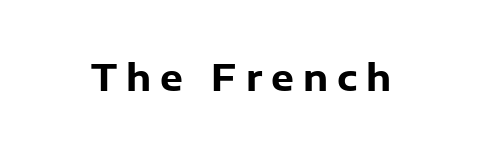
Q: Is the text bold? A: Yes.
Q: Is the text italic (slanted)? A: No, it is upright.
Q: Is the typeface a serif or a sans-serif typeface? A: Sans-serif.
Q: Is the text underlined? A: No.
Q: Is the spacing between letters normal or unusually wide? A: Unusually wide.
Q: Width (condensed, normal, or wide)? A: Normal.
Q: Stroke contrast? A: Low.
Q: x-height? A: Medium.
Q: Monospaced? A: No.
